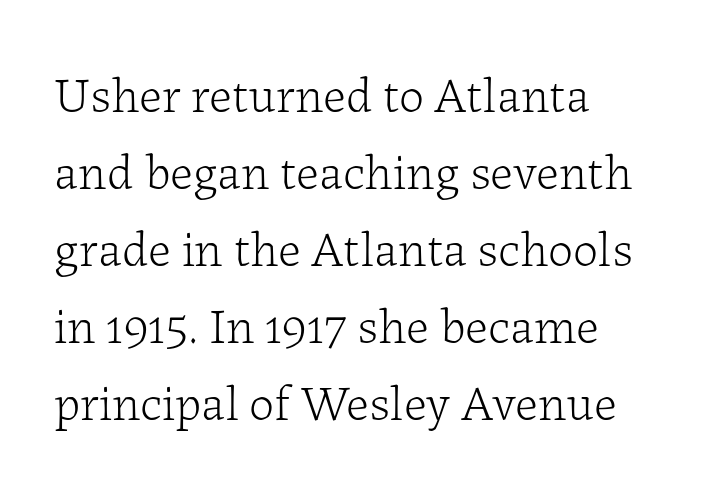
The image shows 50 px light serif type, upright; set left-aligned, normal line spacing (1.54x), normal letter spacing, not underlined; low stroke contrast and a medium x-height.
